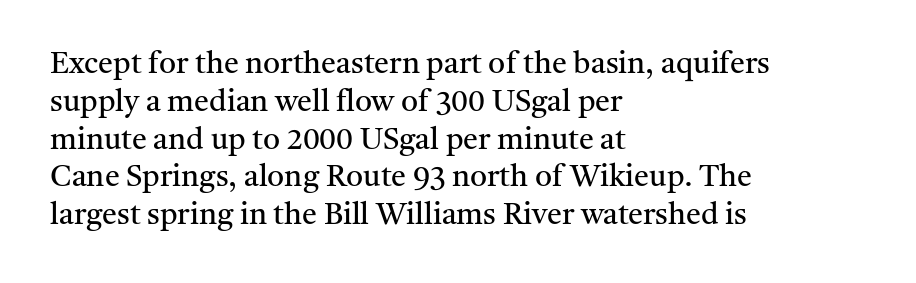
Q: Is the text bold? A: No.
Q: Is the text italic (slanted)? A: No, it is upright.
Q: Is the typeface a serif or a sans-serif typeface? A: Serif.
Q: Is the text underlined? A: No.
Q: How is the paragraph aligned? A: Left-aligned.
Q: Is the spacing between letters normal or unusually wide? A: Normal.
Q: Is the spacing between lines tight, normal or loose? A: Normal.
Q: Width (condensed, normal, or wide)? A: Normal.
Q: Stroke contrast? A: Medium.
Q: x-height? A: Medium.
Q: Monospaced? A: No.
